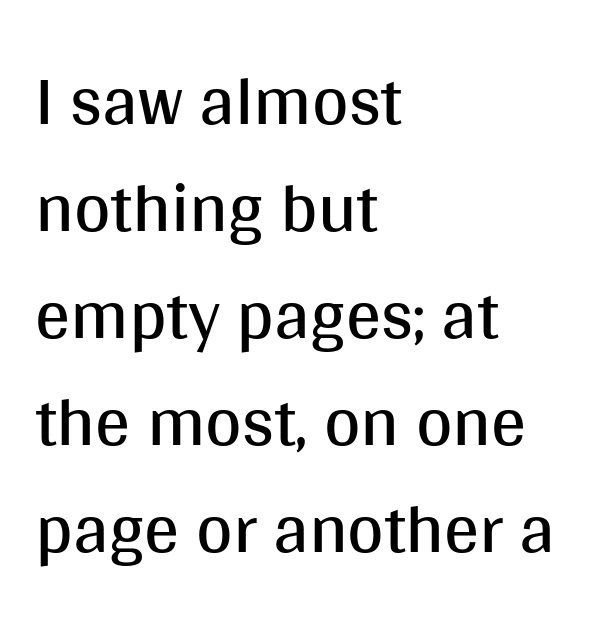
Q: Is the text bold? A: No.
Q: Is the text italic (slanted)? A: No, it is upright.
Q: Is the typeface a serif or a sans-serif typeface? A: Sans-serif.
Q: Is the text underlined? A: No.
Q: How is the paragraph aligned? A: Left-aligned.
Q: Is the spacing between letters normal or unusually wide? A: Normal.
Q: Is the spacing between lines tight, normal or loose? A: Normal.
Q: Width (condensed, normal, or wide)? A: Normal.
Q: Stroke contrast? A: Medium.
Q: x-height? A: Large.
Q: Monospaced? A: No.
